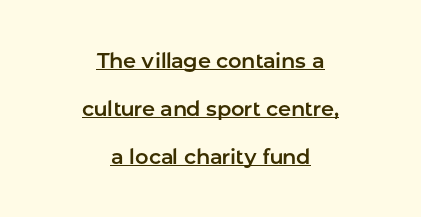
{"italic": "no", "underline": "yes", "align": "center", "line_spacing": "loose", "line_spacing_ratio": 2.28, "letter_spacing": "normal", "letter_spacing_em": 0.0, "glyph_px": 21}
